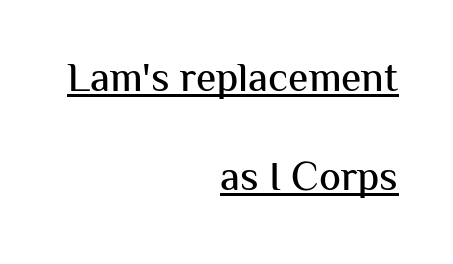
The image shows 41 px sans-serif type, upright; set right-aligned, loose line spacing (2.42x), normal letter spacing, underlined; medium stroke contrast and a medium x-height.
